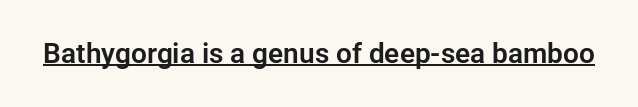
The image shows 28 px sans-serif type, upright; set normal letter spacing, underlined; low stroke contrast and a medium x-height.
